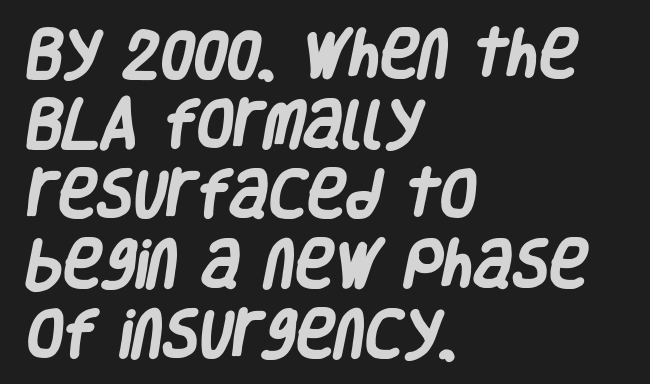
Q: Is the text bold? A: Yes.
Q: Is the typeface a serif or a sans-serif typeface? A: Sans-serif.
Q: Is the text underlined? A: No.
Q: How is the paragraph aligned? A: Left-aligned.
Q: Is the spacing between letters normal or unusually wide? A: Normal.
Q: Is the spacing between lines tight, normal or loose? A: Normal.
Q: Width (condensed, normal, or wide)? A: Condensed.
Q: Stroke contrast? A: Low.
Q: x-height? A: Large.
Q: Monospaced? A: No.
